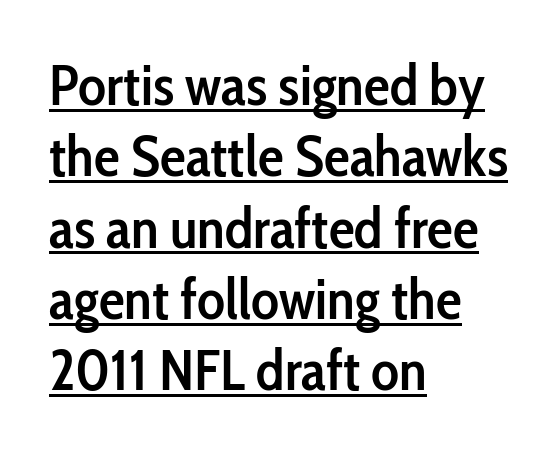
The image shows 58 px semibold, condensed sans-serif type, upright; set left-aligned, line spacing 1.23x, normal letter spacing, underlined; low stroke contrast and a medium x-height.
